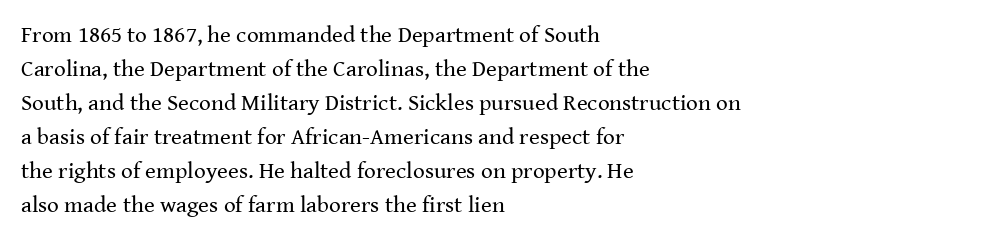
The type sits square on the baseline with zero lean. Stem width sits at or under what a default text font uses. Horizontally, the lines are justified to the leading edge only. This sample keeps an unexceptional amount of space between lines. The space beneath each line is pristine and unruled. There is no visible air inserted between adjacent glyphs.
